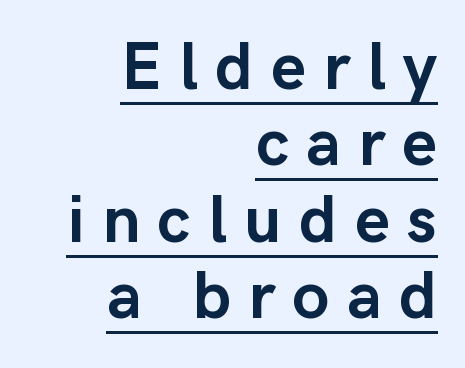
Q: Is the text bold? A: Yes.
Q: Is the text italic (slanted)? A: No, it is upright.
Q: Is the typeface a serif or a sans-serif typeface? A: Sans-serif.
Q: Is the text underlined? A: Yes.
Q: How is the paragraph aligned? A: Right-aligned.
Q: Is the spacing between letters normal or unusually wide? A: Unusually wide.
Q: Is the spacing between lines tight, normal or loose? A: Tight.
Q: Width (condensed, normal, or wide)? A: Normal.
Q: Stroke contrast? A: Low.
Q: x-height? A: Medium.
Q: Monospaced? A: No.
